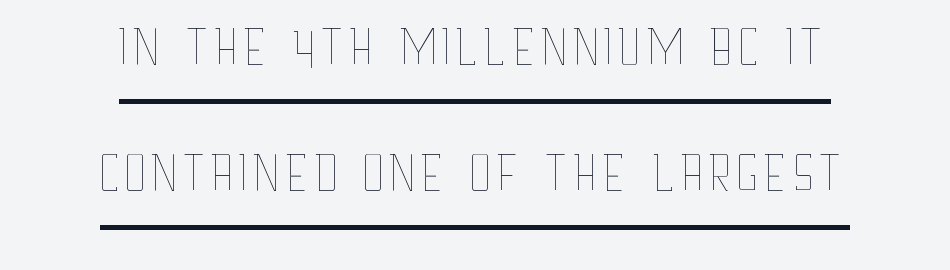
{"italic": "no", "bold": "no", "weight": "thin", "width": "condensed", "stroke_contrast": "low", "x_height": "large", "monospaced": "no", "underline": "yes", "align": "center", "line_spacing": "normal", "line_spacing_ratio": 1.57, "letter_spacing": "normal", "letter_spacing_em": 0.0, "glyph_px": 80}
